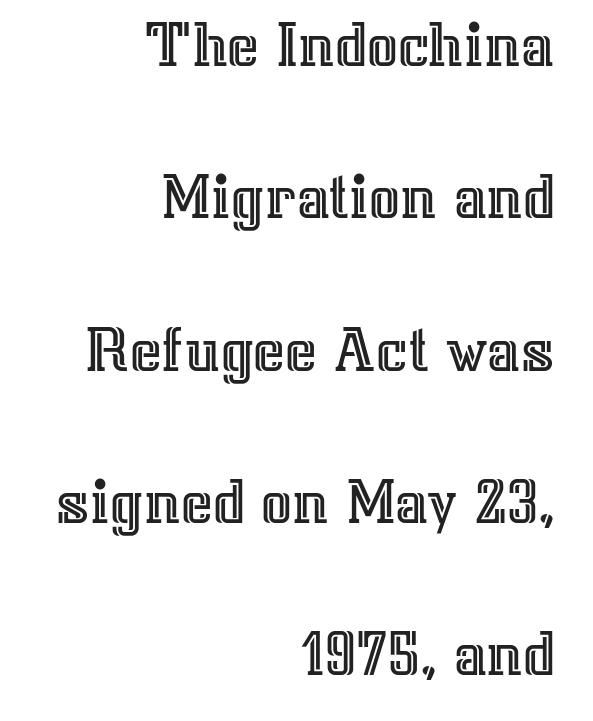
The image shows 68 px text type, upright; set right-aligned, loose line spacing (2.24x), normal letter spacing, not underlined; a medium x-height.
